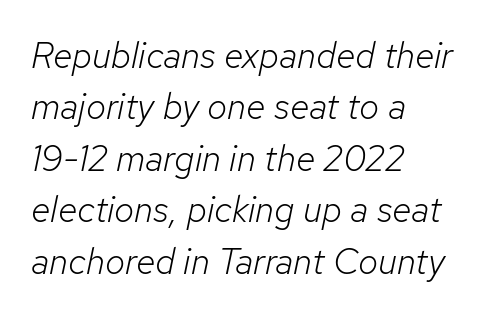
Q: Is the text bold? A: No.
Q: Is the text italic (slanted)? A: Yes, it leans right by about 12 degrees.
Q: Is the text underlined? A: No.
Q: How is the paragraph aligned? A: Left-aligned.
Q: Is the spacing between letters normal or unusually wide? A: Normal.
Q: Is the spacing between lines tight, normal or loose? A: Normal.
Q: Width (condensed, normal, or wide)? A: Normal.
Q: Stroke contrast? A: Low.
Q: x-height? A: Medium.
Q: Monospaced? A: No.
